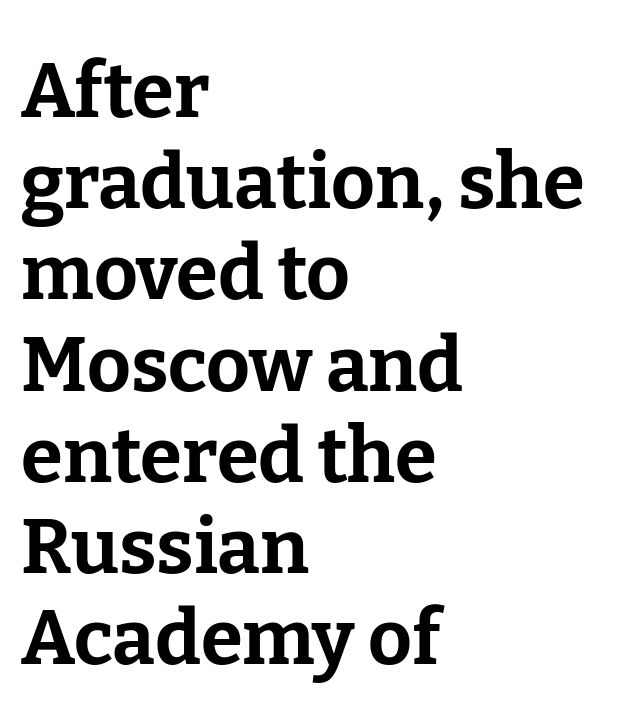
{"serif": "yes", "italic": "no", "bold": "yes", "weight": "bold", "width": "normal", "stroke_contrast": "low", "x_height": "medium", "monospaced": "no", "underline": "no", "align": "left", "line_spacing_ratio": 1.2, "letter_spacing": "normal", "letter_spacing_em": 0.0, "glyph_px": 76}
